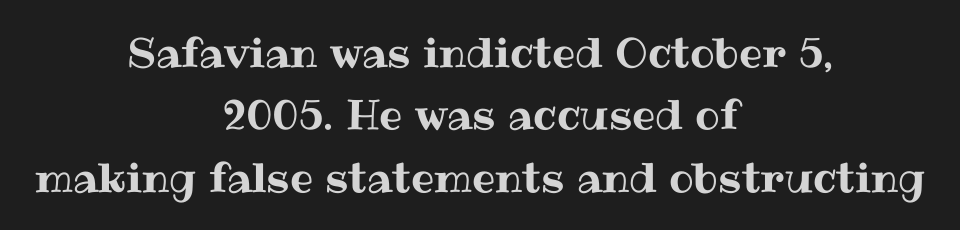
Words appear dense and cohesive because spacing is normal. In terms of posture, this sample is upright. Successive baselines arrive at the customary interval. Proportional: the letters do not fall into vertical columns. The whitespace from short lines is split evenly between both sides.
